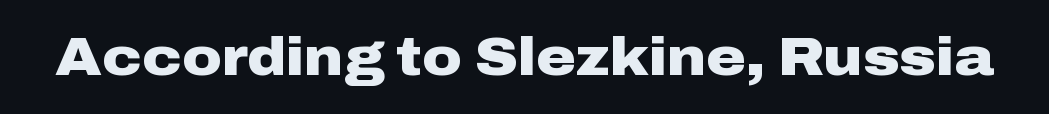
Q: Is the text bold? A: Yes.
Q: Is the text italic (slanted)? A: No, it is upright.
Q: Is the typeface a serif or a sans-serif typeface? A: Sans-serif.
Q: Is the text underlined? A: No.
Q: Is the spacing between letters normal or unusually wide? A: Normal.
Q: Width (condensed, normal, or wide)? A: Wide.
Q: Stroke contrast? A: Low.
Q: x-height? A: Medium.
Q: Monospaced? A: No.
